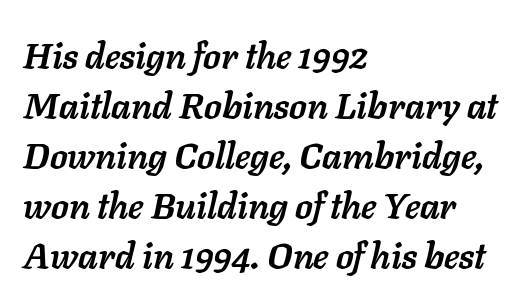
{"italic": "yes", "lean": "right", "slant_degrees": 11, "bold": "yes", "weight": "semibold", "width": "normal", "stroke_contrast": "low", "x_height": "medium", "monospaced": "no", "underline": "no", "align": "left", "line_spacing": "normal", "line_spacing_ratio": 1.39, "letter_spacing": "normal", "letter_spacing_em": 0.0, "glyph_px": 36}
